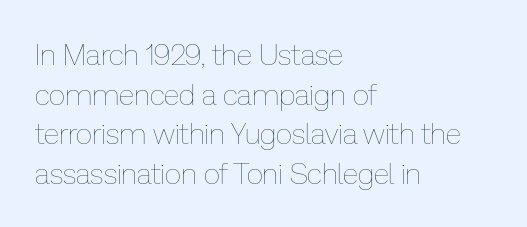
Q: Is the text bold? A: No.
Q: Is the text italic (slanted)? A: No, it is upright.
Q: Is the text underlined? A: No.
Q: How is the paragraph aligned? A: Left-aligned.
Q: Is the spacing between letters normal or unusually wide? A: Normal.
Q: Is the spacing between lines tight, normal or loose? A: Normal.
Q: Width (condensed, normal, or wide)? A: Normal.
Q: Stroke contrast? A: Low.
Q: x-height? A: Medium.
Q: Monospaced? A: No.
